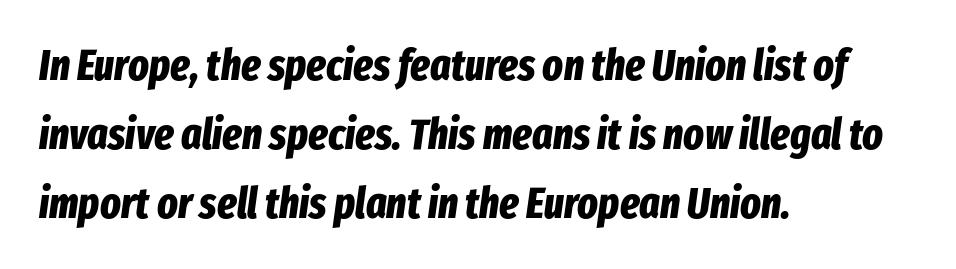
Q: Is the text bold? A: Yes.
Q: Is the text italic (slanted)? A: Yes, it leans right by about 8 degrees.
Q: Is the text underlined? A: No.
Q: How is the paragraph aligned? A: Left-aligned.
Q: Is the spacing between letters normal or unusually wide? A: Normal.
Q: Is the spacing between lines tight, normal or loose? A: Normal.
Q: Width (condensed, normal, or wide)? A: Condensed.
Q: Stroke contrast? A: Low.
Q: x-height? A: Medium.
Q: Monospaced? A: No.
